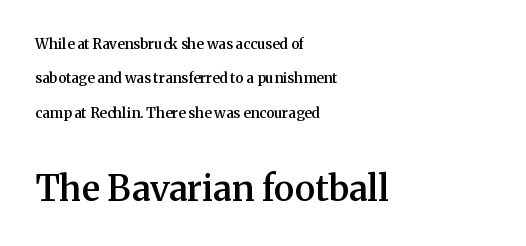
Q: Is the text bold? A: Semi-bold.
Q: Is the text italic (slanted)? A: No, it is upright.
Q: Is the typeface a serif or a sans-serif typeface? A: Serif.
Q: Is the text underlined? A: No.
Q: How is the paragraph aligned? A: Left-aligned.
Q: Is the spacing between letters normal or unusually wide? A: Normal.
Q: Is the spacing between lines tight, normal or loose? A: Loose.
Q: Which block of text is set in a larger size, the first (top) or the second (bottom)? A: The second (bottom) one.
Q: Width (condensed, normal, or wide)? A: Normal.
Q: Stroke contrast? A: Medium.
Q: x-height? A: Medium.
Q: Monospaced? A: No.
